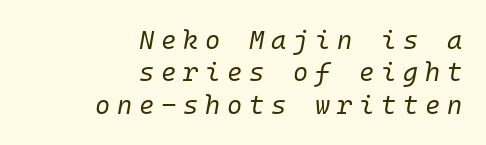
The image shows 26 px text type, italic (leaning right); set right-aligned, normal line spacing (1.25x), unusually wide letter spacing (+0.26 em), not underlined.
